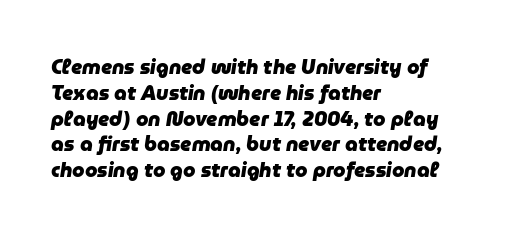
Is the type slanted? Yes — the strokes lean at a clear angle. This block has exactly the height ordinary leading produces. Heft: maximum for text — a bold. Line beginnings align vertically; line endings do not.
